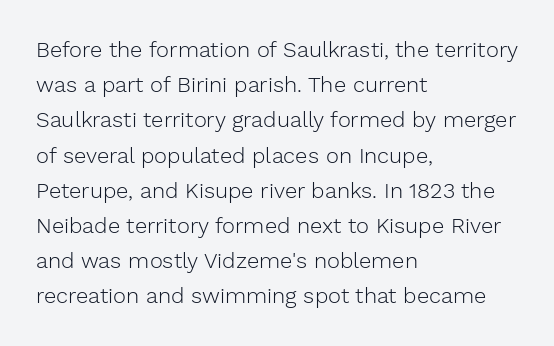
{"italic": "no", "bold": "no", "underline": "no", "align": "left", "line_spacing": "normal", "line_spacing_ratio": 1.6, "letter_spacing": "normal", "letter_spacing_em": 0.0, "glyph_px": 22}
